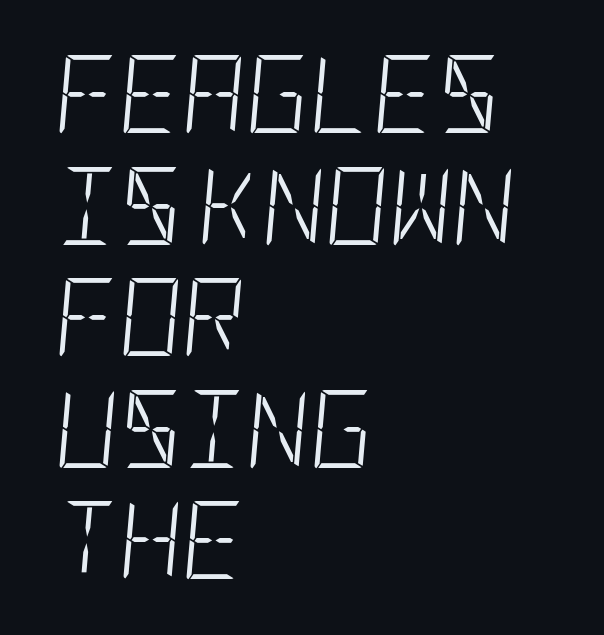
Q: Is the text bold? A: No.
Q: Is the text italic (slanted)? A: Yes, it leans right by about 5 degrees.
Q: Is the text underlined? A: No.
Q: How is the paragraph aligned? A: Left-aligned.
Q: Is the spacing between letters normal or unusually wide? A: Normal.
Q: Is the spacing between lines tight, normal or loose? A: Normal.
Q: Width (condensed, normal, or wide)? A: Condensed.
Q: Stroke contrast? A: Low.
Q: x-height? A: Large.
